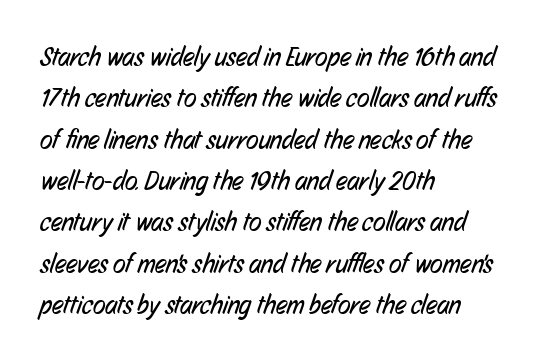
Q: Is the text bold? A: No.
Q: Is the text underlined? A: No.
Q: How is the paragraph aligned? A: Left-aligned.
Q: Is the spacing between letters normal or unusually wide? A: Normal.
Q: Is the spacing between lines tight, normal or loose? A: Normal.
